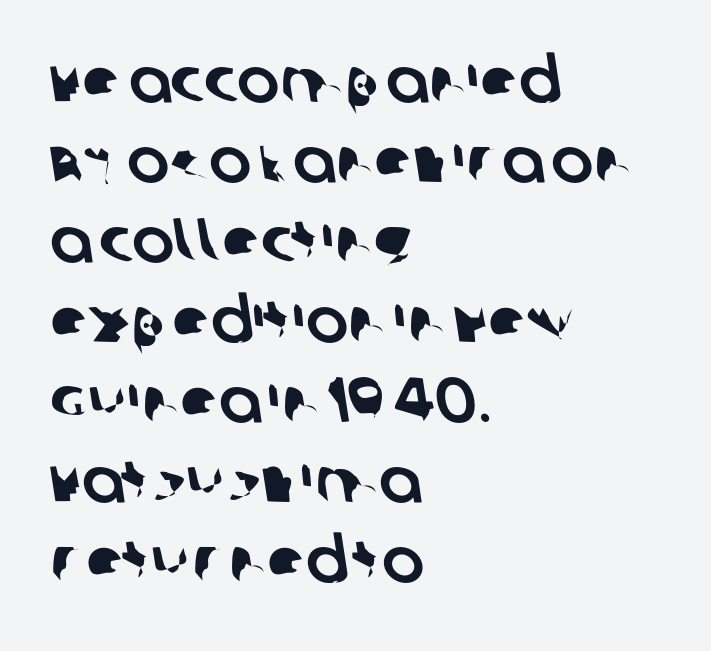
Q: Is the typeface a serif or a sans-serif typeface? A: Sans-serif.
Q: Is the text underlined? A: No.
Q: How is the paragraph aligned? A: Left-aligned.
Q: Is the spacing between letters normal or unusually wide? A: Normal.
Q: Is the spacing between lines tight, normal or loose? A: Normal.
Q: Width (condensed, normal, or wide)? A: Normal.
Q: Stroke contrast? A: Low.
Q: x-height? A: Large.
Q: Monospaced? A: No.
